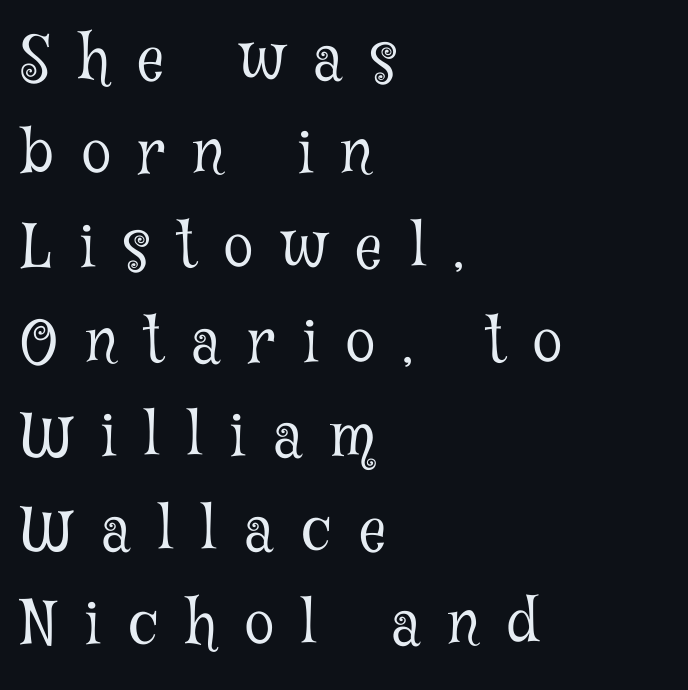
Do the characters align in a grid? No, the font is proportional. Weight: regular or lighter. Ordinary non-slanted type is in use. Glyph-to-glyph distance is far greater than everyday printed text. Notice how descenders clear the ascenders below comfortably — that's standard leading.
